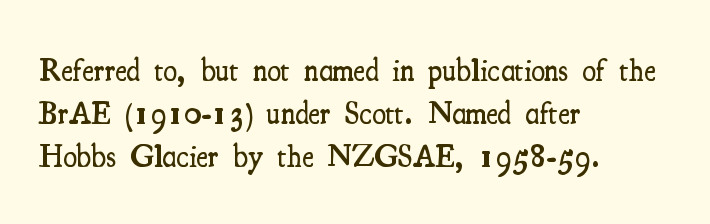
{"serif": "yes", "italic": "no", "bold": "semi", "weight": "semibold", "width": "condensed", "stroke_contrast": "medium", "x_height": "small", "monospaced": "no", "underline": "no", "align": "left", "line_spacing": "normal", "line_spacing_ratio": 1.38, "letter_spacing": "normal", "letter_spacing_em": 0.0, "glyph_px": 31}
